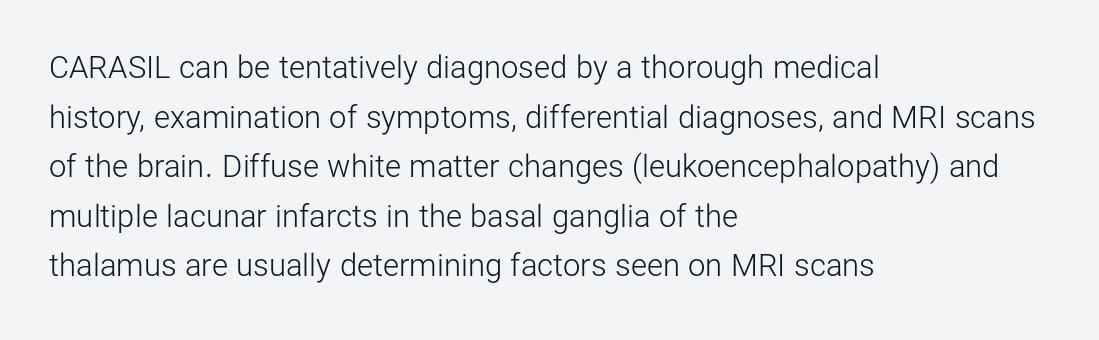
{"serif": "no", "italic": "no", "bold": "no", "weight": "light", "width": "normal", "stroke_contrast": "low", "x_height": "medium", "monospaced": "no", "underline": "no", "align": "left", "line_spacing": "normal", "line_spacing_ratio": 1.6, "letter_spacing": "normal", "letter_spacing_em": 0.0, "glyph_px": 31}
